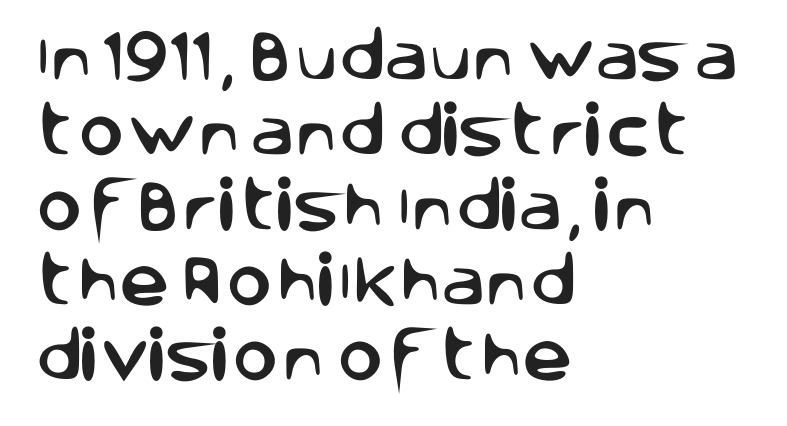
Between one letter and the next there's only the usual sliver of space. A typesetter would call this proportional, since set widths differ per character. Typeset ragged right — the left edge is the straight one. Does the lettering tilt? It doesn't — this is upright. The passage shown is typeset with a sans-serif family.
